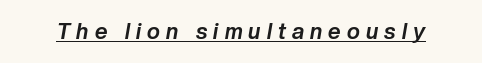
Q: Is the text bold? A: Yes.
Q: Is the text italic (slanted)? A: Yes, it leans right by about 10 degrees.
Q: Is the text underlined? A: Yes.
Q: Is the spacing between letters normal or unusually wide? A: Unusually wide.
